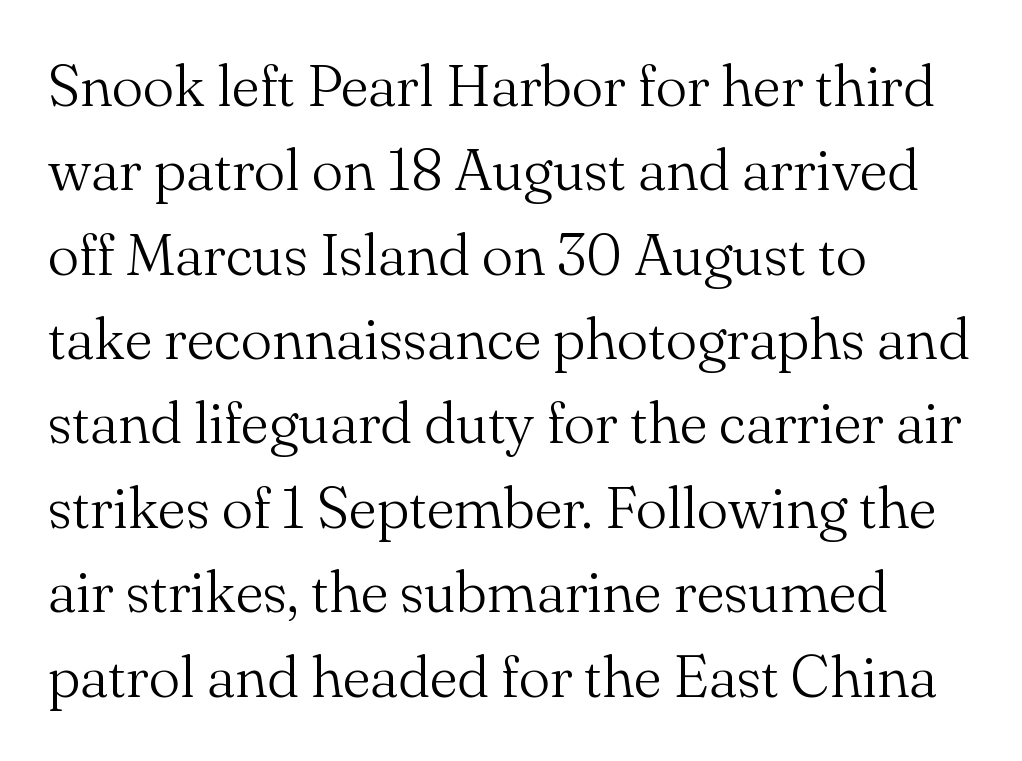
Q: Is the text bold? A: No.
Q: Is the text italic (slanted)? A: No, it is upright.
Q: Is the typeface a serif or a sans-serif typeface? A: Serif.
Q: Is the text underlined? A: No.
Q: How is the paragraph aligned? A: Left-aligned.
Q: Is the spacing between letters normal or unusually wide? A: Normal.
Q: Is the spacing between lines tight, normal or loose? A: Normal.
Q: Width (condensed, normal, or wide)? A: Normal.
Q: Stroke contrast? A: Medium.
Q: x-height? A: Small.
Q: Monospaced? A: No.
